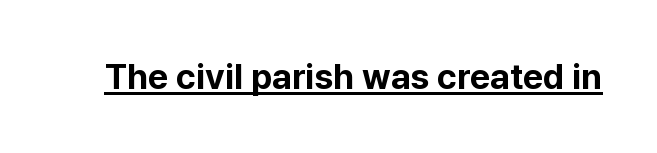
{"serif": "no", "italic": "no", "bold": "yes", "weight": "bold", "width": "normal", "stroke_contrast": "low", "x_height": "medium", "monospaced": "no", "underline": "yes", "letter_spacing": "normal", "letter_spacing_em": 0.0, "glyph_px": 35}
